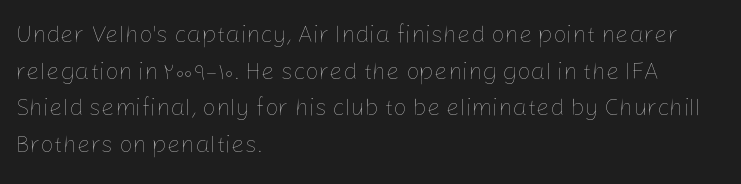
Standard letterfit; no display-style spreading of the glyphs. No chunkiness to these letters — they're not bold. This is roman type, the default non-slanted kind. Does the copy run flush right? No — it runs flush left.
